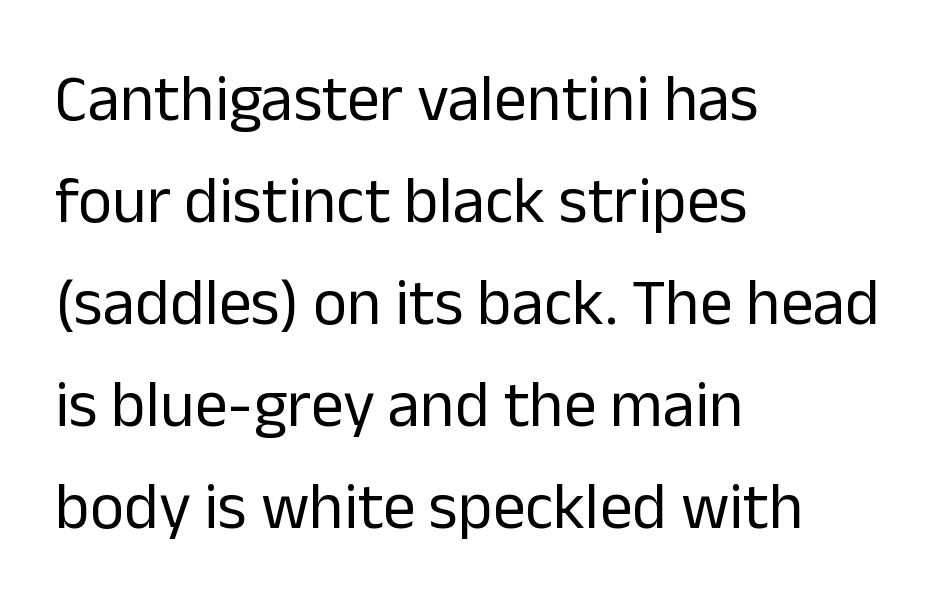
Is there much room between lines? A standard amount, neither cramped nor airy. The face used here is proportionally spaced, like ordinary book or web type. Horizontal alignment here is leftward, the default for most running prose. This rendering employs a face without finishing strokes, i.e., a sans-serif. The typesetting does not lean heavy: it is not bold. This rendering features lettering with no underline.
